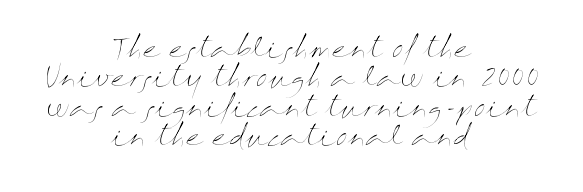
{"bold": "no", "underline": "no", "align": "center", "line_spacing": "tight", "line_spacing_ratio": 1.13, "letter_spacing": "normal", "letter_spacing_em": 0.0, "glyph_px": 26}
